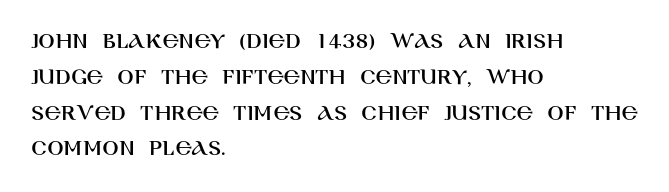
Q: Is the text italic (slanted)? A: No, it is upright.
Q: Is the text underlined? A: No.
Q: How is the paragraph aligned? A: Left-aligned.
Q: Is the spacing between letters normal or unusually wide? A: Normal.
Q: Is the spacing between lines tight, normal or loose? A: Normal.
